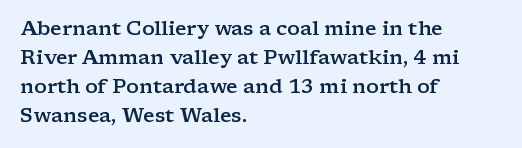
Q: Is the text bold? A: Semi-bold.
Q: Is the text italic (slanted)? A: No, it is upright.
Q: Is the text underlined? A: No.
Q: How is the paragraph aligned? A: Left-aligned.
Q: Is the spacing between letters normal or unusually wide? A: Normal.
Q: Is the spacing between lines tight, normal or loose? A: Normal.
